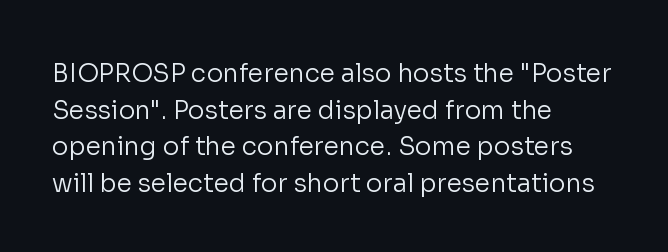
The image shows 25 px text type, upright; set left-aligned, normal line spacing (1.47x), normal letter spacing, not underlined.
